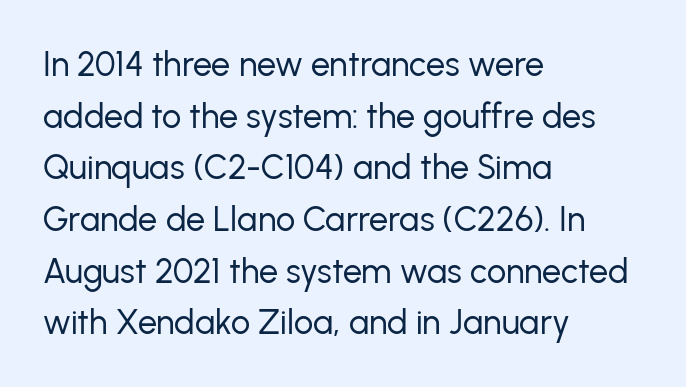
{"serif": "no", "italic": "no", "bold": "no", "weight": "regular", "width": "normal", "stroke_contrast": "low", "x_height": "medium", "monospaced": "no", "underline": "no", "align": "left", "line_spacing": "normal", "line_spacing_ratio": 1.52, "letter_spacing": "normal", "letter_spacing_em": 0.0, "glyph_px": 34}
